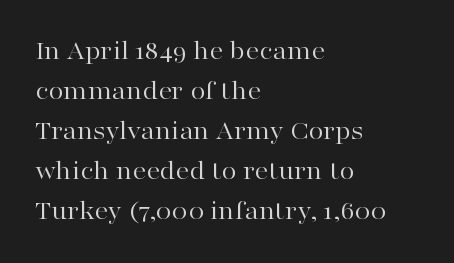
{"italic": "no", "bold": "no", "underline": "no", "align": "left", "line_spacing": "normal", "line_spacing_ratio": 1.48, "letter_spacing": "normal", "letter_spacing_em": 0.0, "glyph_px": 27}
